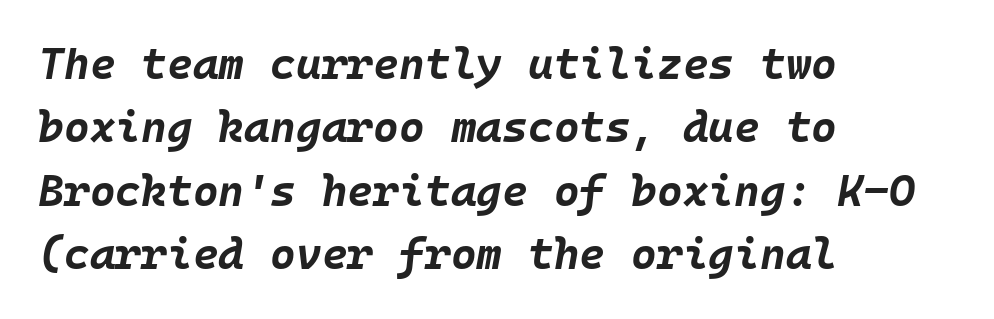
Would a proofreader flag this as italicized? Yes. This block has exactly the height ordinary leading produces. Standard letterfit; no display-style spreading of the glyphs. The passage shown is not underscored anywhere. These words are printed bold, with thick strokes throughout.
